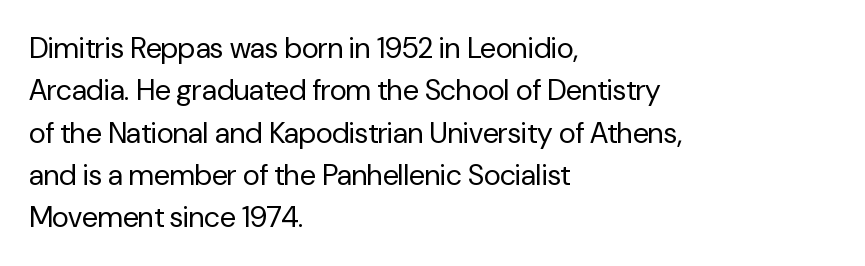
Quick note: not italic, upright. Nobody touched the tracking dial on this one. Teacher's note: observe the even left margin — that is flush-left alignment. No heavy texture on the line: the type isn't bold. Serifs: no, the terminals of the letterforms are clean. Each letter keeps its own natural width here, so spacing adapts to shape.
